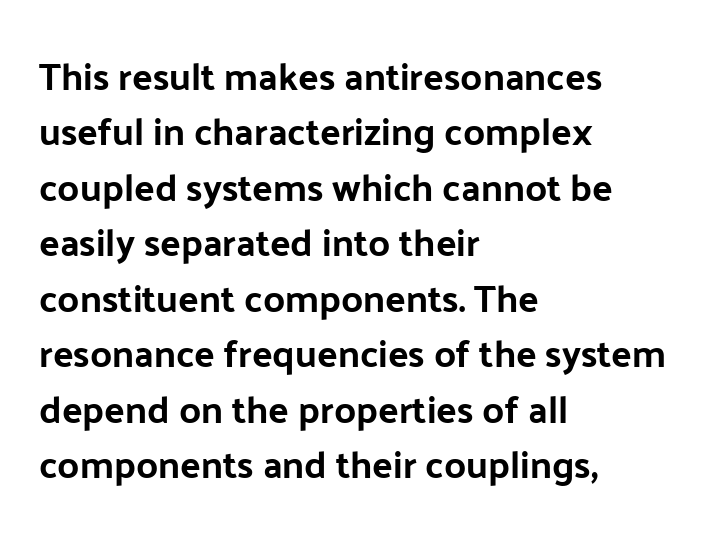
The space between consecutive lines is moderate. Classification — sans serif. The area under the type is left untouched. Compared with typical body copy, the letter spacing here is the same.
